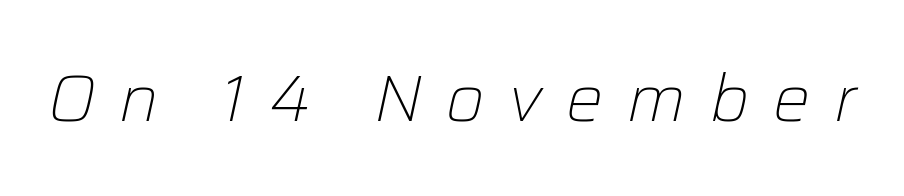
{"italic": "yes", "lean": "right", "slant_degrees": 12, "bold": "no", "weight": "light", "width": "normal", "stroke_contrast": "low", "x_height": "medium", "monospaced": "no", "underline": "no", "letter_spacing": "wide", "letter_spacing_em": 0.36, "glyph_px": 66}
